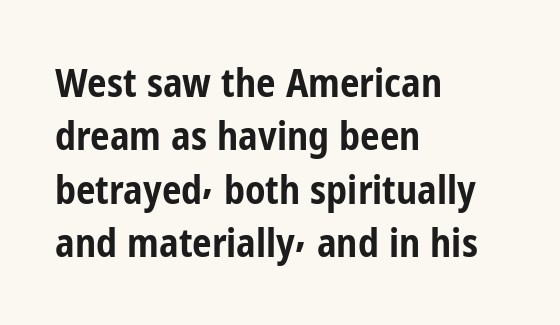
Q: Is the text bold? A: Yes.
Q: Is the text italic (slanted)? A: No, it is upright.
Q: Is the typeface a serif or a sans-serif typeface? A: Sans-serif.
Q: Is the text underlined? A: No.
Q: How is the paragraph aligned? A: Left-aligned.
Q: Is the spacing between letters normal or unusually wide? A: Normal.
Q: Is the spacing between lines tight, normal or loose? A: Normal.
Q: Width (condensed, normal, or wide)? A: Condensed.
Q: Stroke contrast? A: Low.
Q: x-height? A: Medium.
Q: Monospaced? A: No.
